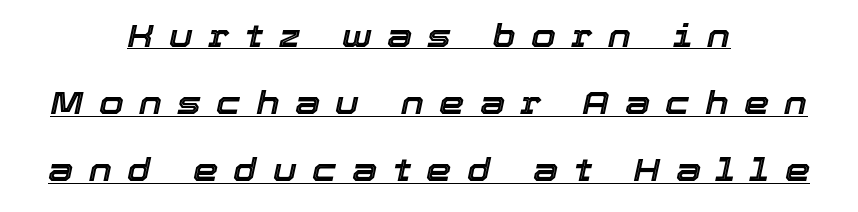
{"italic": "yes", "lean": "right", "slant_degrees": 12, "width": "normal", "x_height": "medium", "monospaced": "no", "underline": "yes", "align": "center", "line_spacing": "loose", "line_spacing_ratio": 2.1, "letter_spacing": "wide", "letter_spacing_em": 0.48, "glyph_px": 32}
